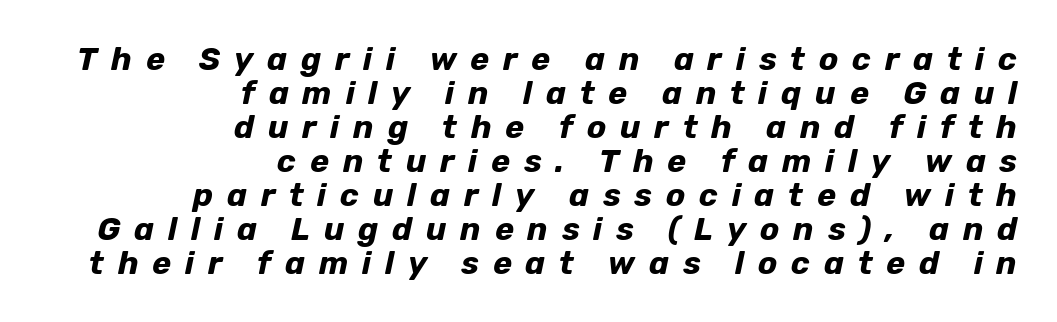
Q: Is the text bold? A: Yes.
Q: Is the text italic (slanted)? A: Yes, it leans right by about 12 degrees.
Q: Is the text underlined? A: No.
Q: How is the paragraph aligned? A: Right-aligned.
Q: Is the spacing between letters normal or unusually wide? A: Unusually wide.
Q: Is the spacing between lines tight, normal or loose? A: Tight.
Q: Width (condensed, normal, or wide)? A: Normal.
Q: Stroke contrast? A: Low.
Q: x-height? A: Medium.
Q: Monospaced? A: No.
